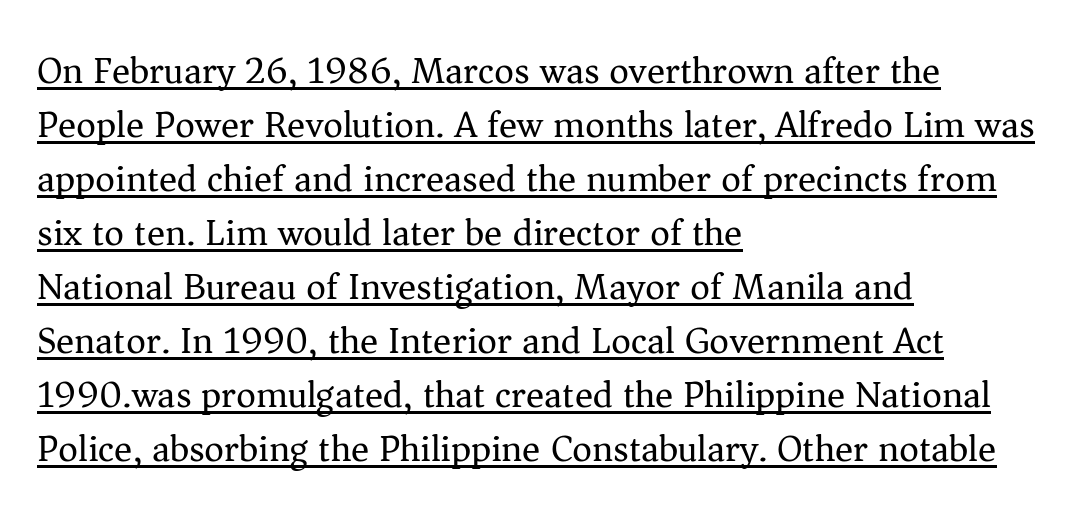
The image shows 38 px regular-weight serif type, upright; set left-aligned, normal line spacing (1.42x), normal letter spacing, underlined; medium stroke contrast and a medium x-height.
